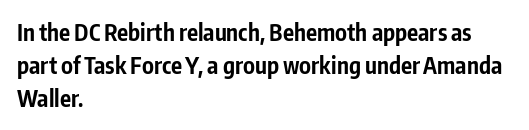
The image shows 23 px bold type, upright; set left-aligned, normal line spacing (1.43x), normal letter spacing, not underlined.
